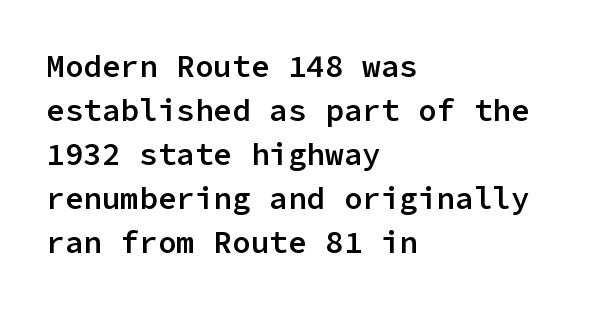
Do the characters align in a grid? Yes, the font is monospaced. The face used here is rendered with its standard letterfit. The baseline area is clear. These lines carry some extra weight — a demibold, not a full bold.
